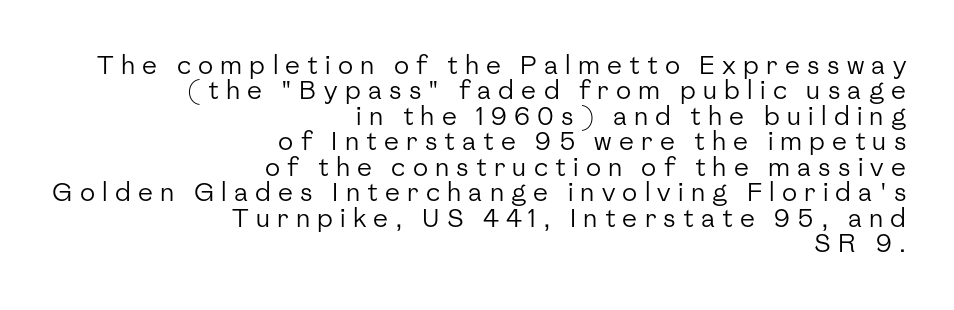
{"italic": "no", "bold": "no", "underline": "no", "align": "right", "line_spacing": "tight", "line_spacing_ratio": 1.02, "letter_spacing": "wide", "letter_spacing_em": 0.29, "glyph_px": 25}
